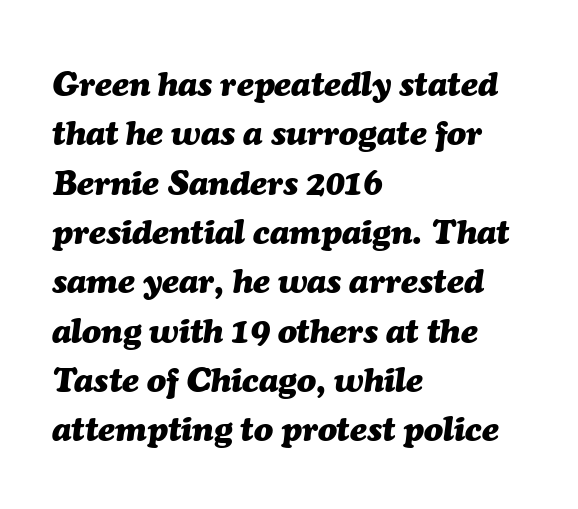
Q: Is the text bold? A: Yes.
Q: Is the text italic (slanted)? A: Yes, it leans right by about 7 degrees.
Q: Is the text underlined? A: No.
Q: How is the paragraph aligned? A: Left-aligned.
Q: Is the spacing between letters normal or unusually wide? A: Normal.
Q: Is the spacing between lines tight, normal or loose? A: Normal.
Q: Width (condensed, normal, or wide)? A: Normal.
Q: Stroke contrast? A: Medium.
Q: x-height? A: Medium.
Q: Monospaced? A: No.
